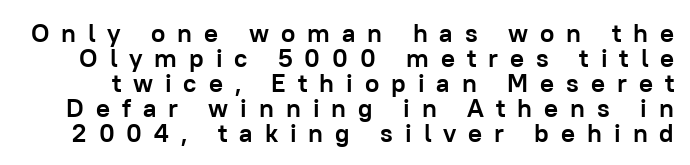
Interline gaps are noticeably narrow in this sample. The words here are not underlined. Short note: letters widely spaced. The strokes are fattened all the way to bold.
